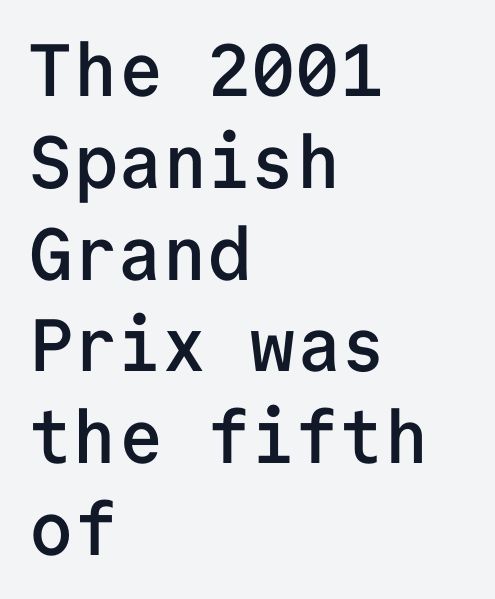
A typesetter would call this monospace, since all characters share one set width. Unlike a traditional serif, this face leaves its strokes unadorned. The typesetter chose a ragged-right arrangement here. Nobody touched the tracking dial on this one.
